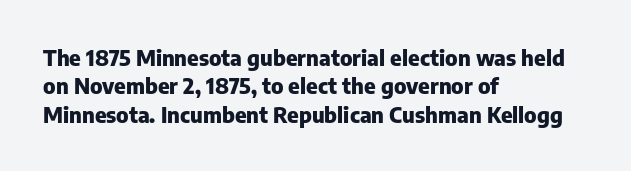
The image shows 22 px bold type, upright; set left-aligned, normal line spacing (1.29x), normal letter spacing, not underlined.
